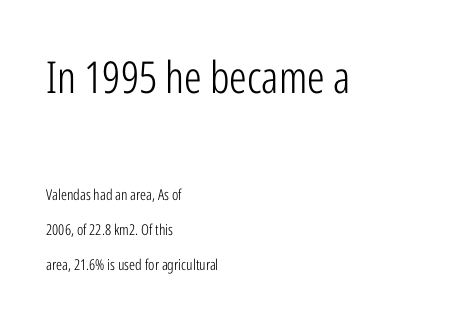
Tall strokes in this sample are plumb rather than angled. The passage shown is typed in a proportional face where columns would drift. The font sits on the lighter half of the weight spectrum, regular included. In CSS terms this would be text-align: left. Unlike a traditional serif, this face leaves its strokes unadorned.
